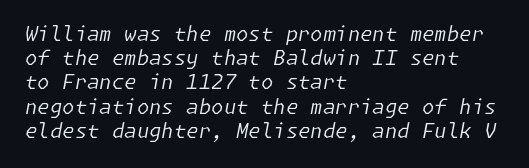
Q: Is the text bold? A: No.
Q: Is the text italic (slanted)? A: Yes, it leans right by about 11 degrees.
Q: Is the text underlined? A: No.
Q: How is the paragraph aligned? A: Left-aligned.
Q: Is the spacing between letters normal or unusually wide? A: Normal.
